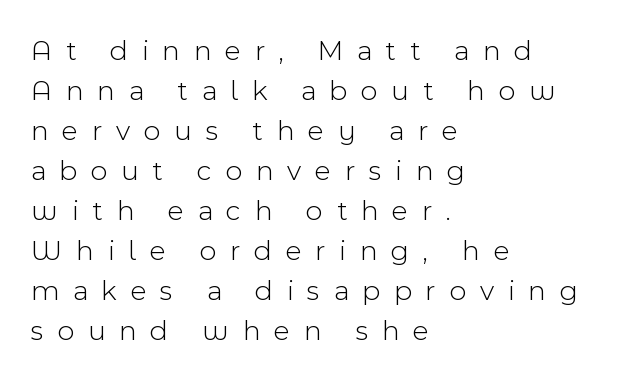
This sample has the flowing, uneven cadence of proportional lettering. Do the letters lean? They stand straight. The space directly below the letters is spotless. Students, observe: this is what conventionally led text looks like.
